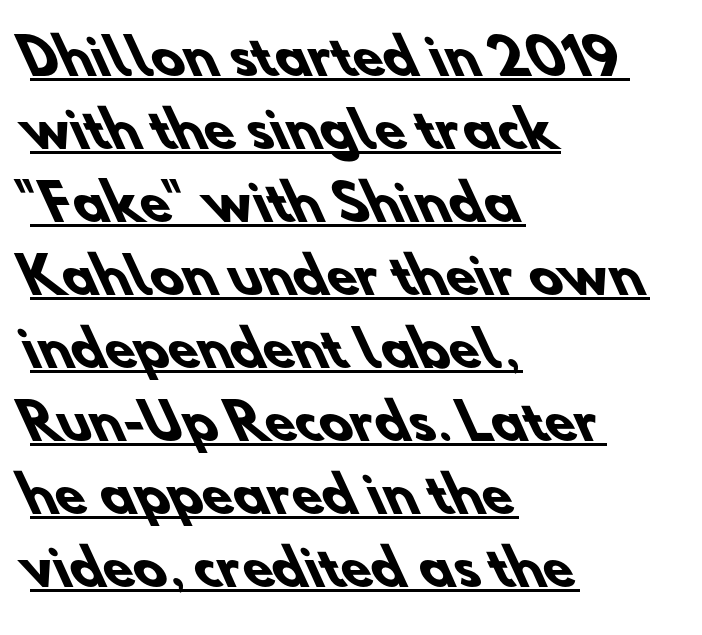
Q: Is the text bold? A: Yes.
Q: Is the typeface a serif or a sans-serif typeface? A: Sans-serif.
Q: Is the text underlined? A: Yes.
Q: How is the paragraph aligned? A: Left-aligned.
Q: Is the spacing between letters normal or unusually wide? A: Normal.
Q: Is the spacing between lines tight, normal or loose? A: Normal.
Q: Width (condensed, normal, or wide)? A: Normal.
Q: Stroke contrast? A: Low.
Q: x-height? A: Small.
Q: Monospaced? A: No.
